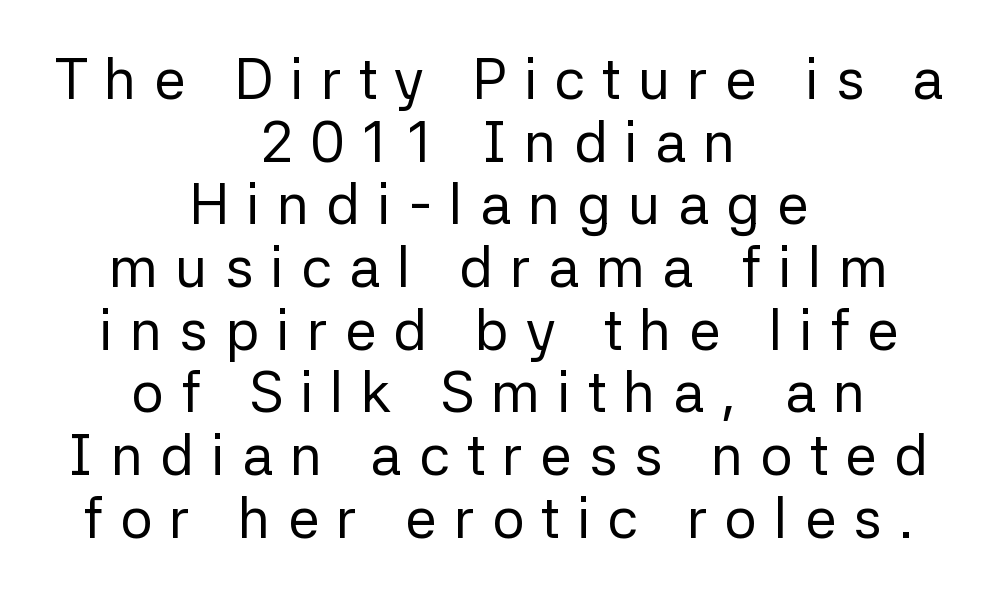
The tracking jumps out immediately: characters are airy and widely separated. A quiet, ordinary-to-light weight characterises the typeface. Typeset on center — no edge is straight. Regarding leading, the lines here are crowded together. Spacing verdict: proportional, widths tailored to each character. Are there feet on the stems? There aren't — it's a sans.
